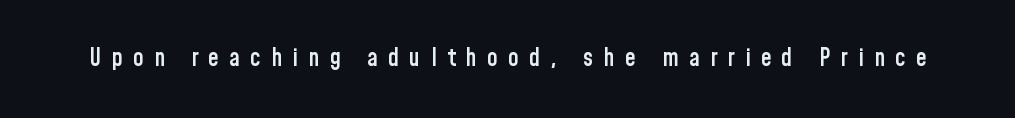
{"italic": "no", "bold": "semi", "underline": "no", "letter_spacing": "wide", "letter_spacing_em": 0.43, "glyph_px": 24}
